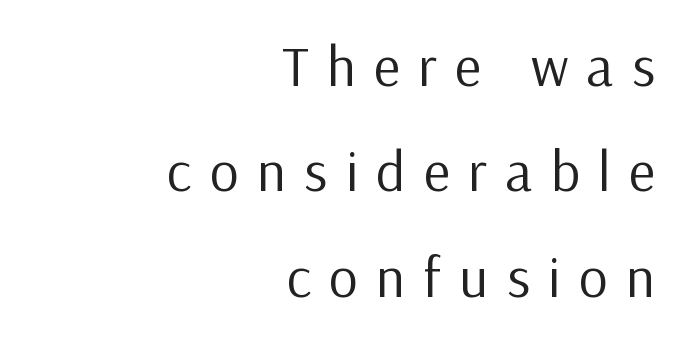
{"serif": "no", "italic": "no", "bold": "no", "weight": "regular", "width": "normal", "stroke_contrast": "low", "x_height": "medium", "monospaced": "no", "underline": "no", "align": "right", "line_spacing_ratio": 1.85, "letter_spacing": "wide", "letter_spacing_em": 0.32, "glyph_px": 57}
